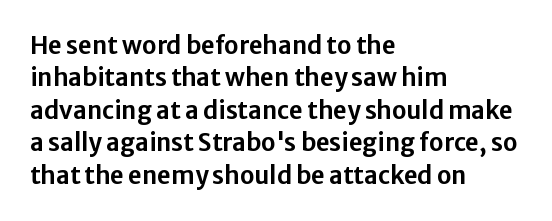
Q: Is the text italic (slanted)? A: No, it is upright.
Q: Is the text underlined? A: No.
Q: How is the paragraph aligned? A: Left-aligned.
Q: Is the spacing between letters normal or unusually wide? A: Normal.
Q: Is the spacing between lines tight, normal or loose? A: Normal.
